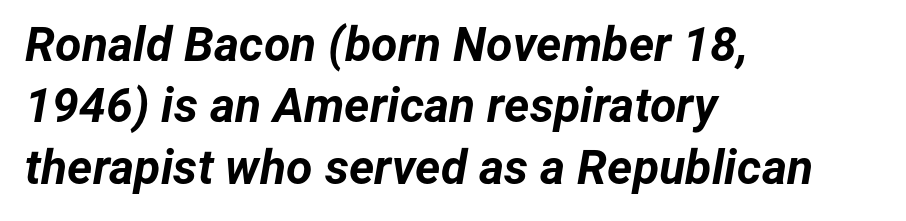
The image shows 48 px bold type, italic (leaning right); set left-aligned, normal line spacing (1.28x), normal letter spacing, not underlined; low stroke contrast and a medium x-height.
